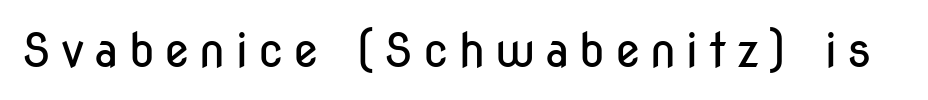
Q: Is the text bold? A: No.
Q: Is the text italic (slanted)? A: No, it is upright.
Q: Is the typeface a serif or a sans-serif typeface? A: Sans-serif.
Q: Is the text underlined? A: No.
Q: Is the spacing between letters normal or unusually wide? A: Unusually wide.
Q: Width (condensed, normal, or wide)? A: Condensed.
Q: Stroke contrast? A: Low.
Q: x-height? A: Medium.
Q: Monospaced? A: No.
